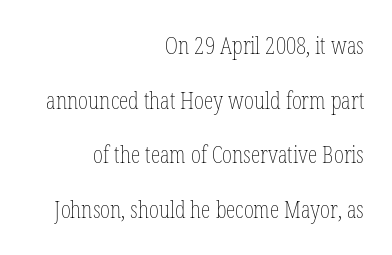
{"italic": "no", "bold": "no", "underline": "no", "align": "right", "line_spacing": "loose", "line_spacing_ratio": 2.28, "letter_spacing": "normal", "letter_spacing_em": 0.0, "glyph_px": 24}
